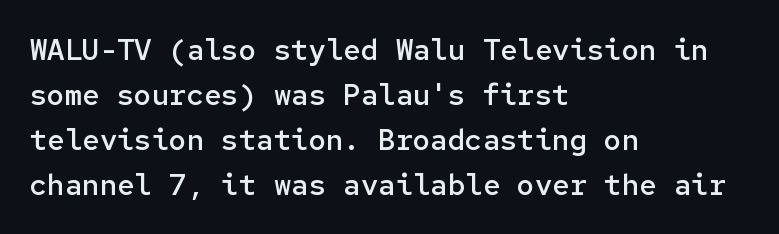
Bold? Not quite — semibold, heavier than regular but stopping short. The space between consecutive lines is moderate. Think of a typewriter: that constant character pitch is what you see here. What stands out about the letter spacing? Nothing — it is the standard amount.
